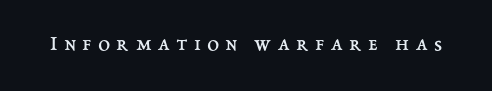
A bare baseline throughout the passage. The font is comparable to plain body text, perhaps lighter. These lines were composed using upright roman letters. The face used here is rendered with a markedly widened letterfit.
